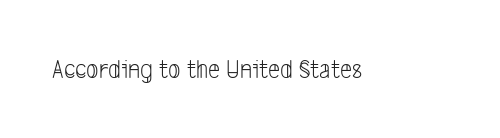
{"bold": "no", "underline": "no", "letter_spacing": "normal", "letter_spacing_em": 0.0, "glyph_px": 27}
